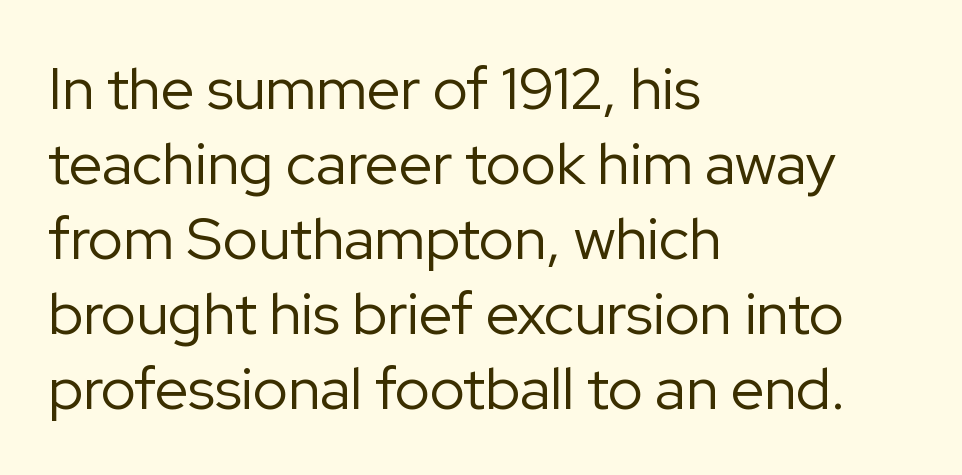
The image shows 59 px regular-weight sans-serif type, upright; set left-aligned, normal line spacing (1.27x), normal letter spacing, not underlined; low stroke contrast and a medium x-height.
